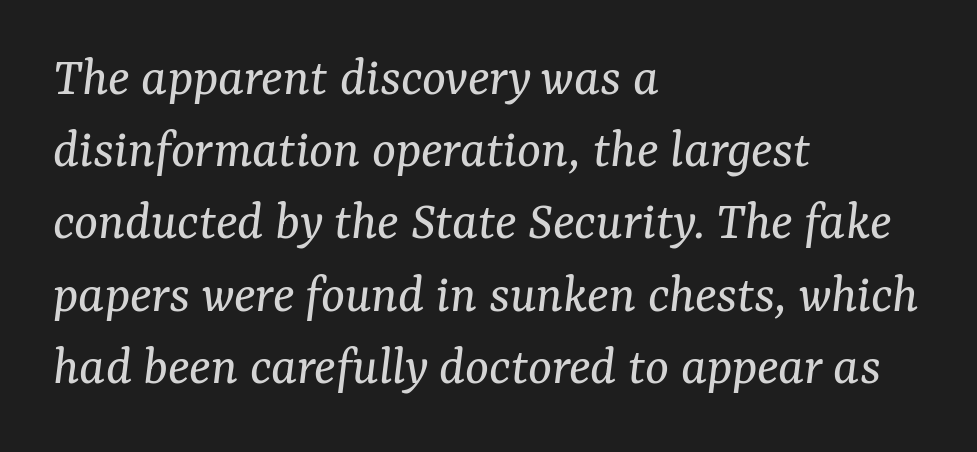
Observe the ordinary spacing: letters are neighbours, not strangers. Where is the straight margin? On the left. Summary of vertical rhythm: regular, with standard interline spacing. No heavy texture on the line: the type isn't bold. Varying glyph widths throughout — classic text-font behaviour. The specimen omits any rule beneath the text block's lines.
